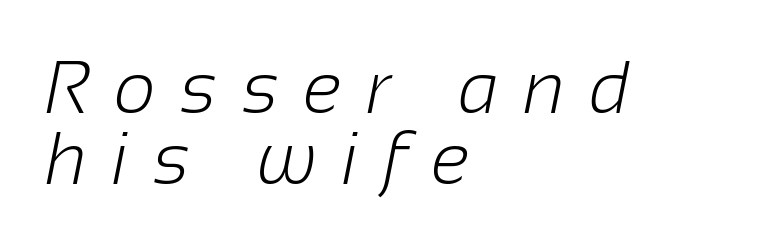
Q: Is the text bold? A: No.
Q: Is the typeface a serif or a sans-serif typeface? A: Sans-serif.
Q: Is the text underlined? A: No.
Q: How is the paragraph aligned? A: Left-aligned.
Q: Is the spacing between letters normal or unusually wide? A: Unusually wide.
Q: Is the spacing between lines tight, normal or loose? A: Tight.
Q: Width (condensed, normal, or wide)? A: Normal.
Q: Stroke contrast? A: Low.
Q: x-height? A: Medium.
Q: Monospaced? A: No.
